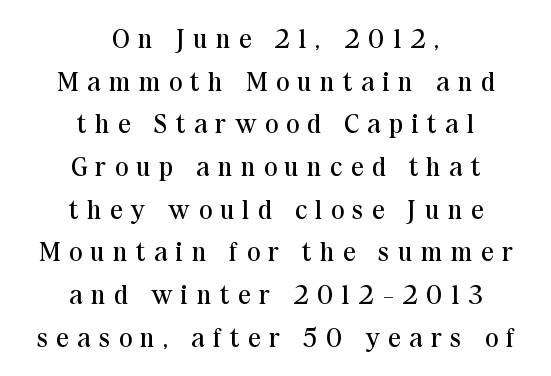
The image shows 27 px text type, upright; set centered, normal line spacing (1.58x), unusually wide letter spacing (+0.33 em), not underlined.
